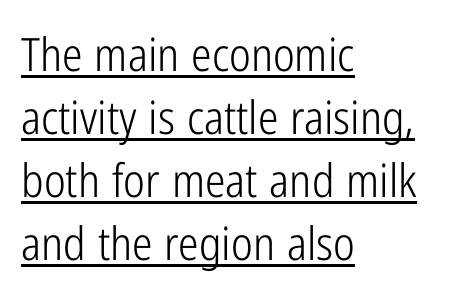
The image shows 46 px light, condensed sans-serif type, upright; set left-aligned, normal line spacing (1.37x), normal letter spacing, underlined; low stroke contrast and a medium x-height.
